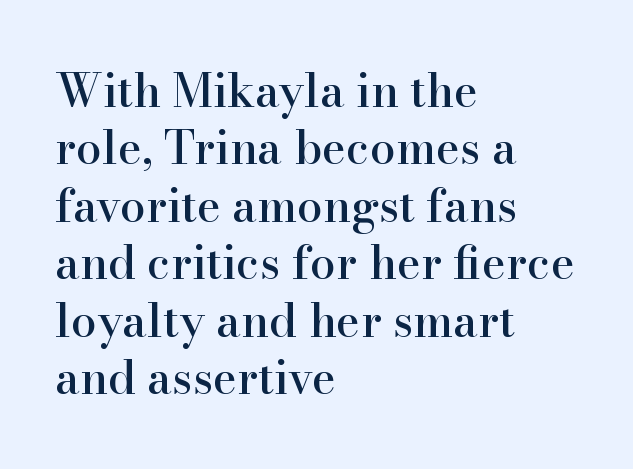
{"serif": "yes", "italic": "no", "width": "normal", "stroke_contrast": "high", "x_height": "small", "monospaced": "no", "underline": "no", "align": "left", "line_spacing": "normal", "line_spacing_ratio": 1.25, "letter_spacing": "normal", "letter_spacing_em": 0.0, "glyph_px": 46}
